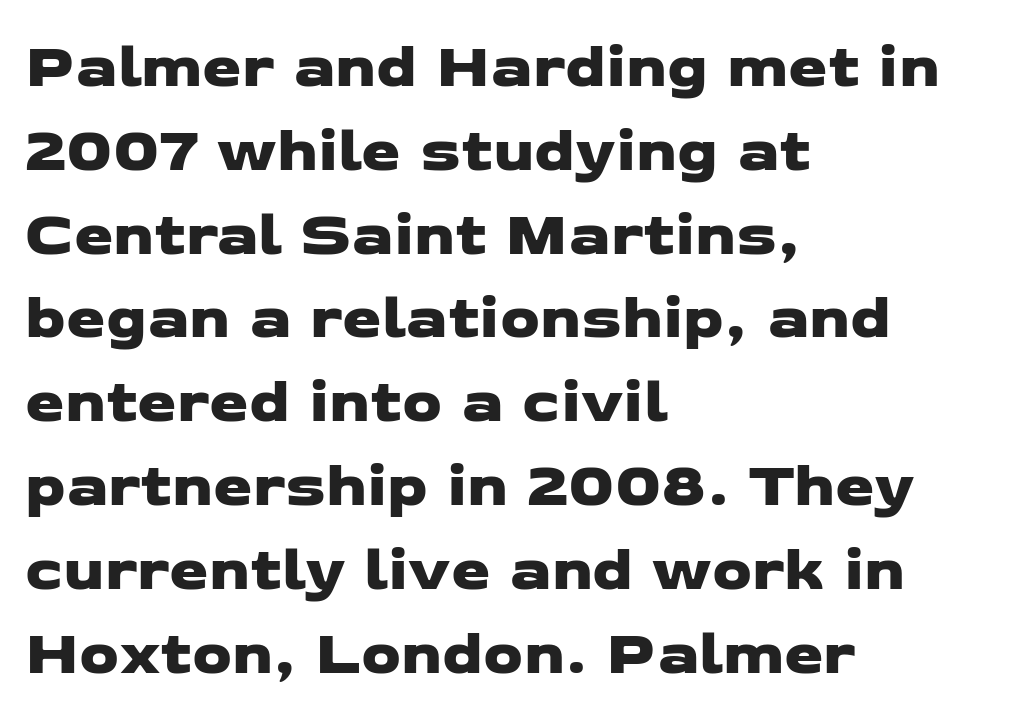
Q: Is the typeface a serif or a sans-serif typeface? A: Sans-serif.
Q: Is the text underlined? A: No.
Q: How is the paragraph aligned? A: Left-aligned.
Q: Is the spacing between letters normal or unusually wide? A: Normal.
Q: Is the spacing between lines tight, normal or loose? A: Normal.
Q: Width (condensed, normal, or wide)? A: Wide.
Q: Stroke contrast? A: Low.
Q: x-height? A: Medium.
Q: Monospaced? A: No.
